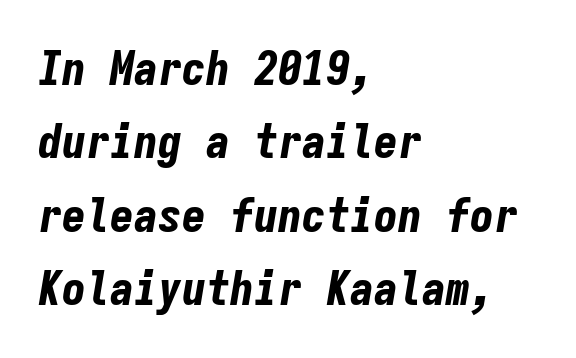
The image shows 48 px bold, condensed type, italic (leaning right), monospaced; set left-aligned, normal line spacing (1.53x), normal letter spacing, not underlined; low stroke contrast and a medium x-height.
